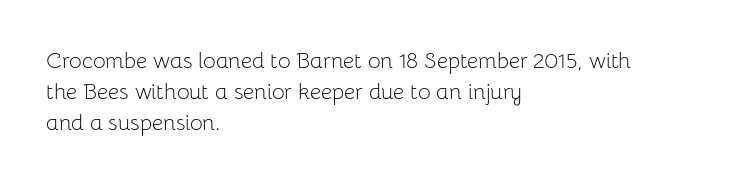
The image shows 22 px text type, upright; set left-aligned, normal line spacing (1.41x), normal letter spacing, not underlined.
